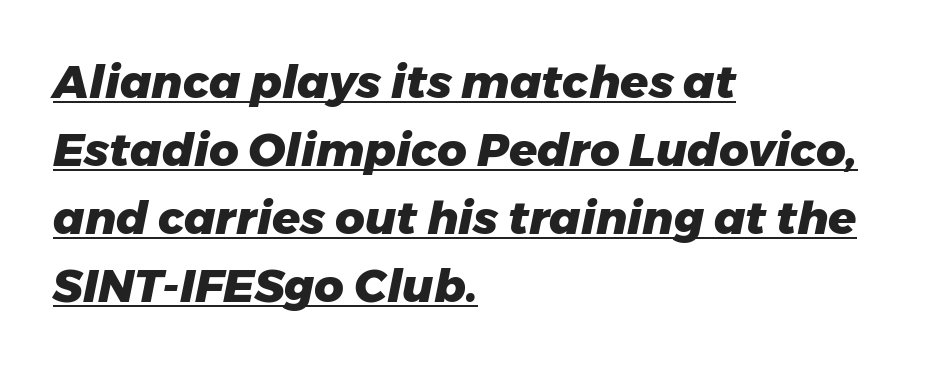
Emphasis-style slanted type is in use. Spacing verdict: proportional, widths tailored to each character. The strokes are fattened all the way to bold. Is there much room between lines? A standard amount, neither cramped nor airy. Which margin do the lines hug? The left one — the right edge is uneven. Look at the tracking — it's just the regular setting, nothing added.
